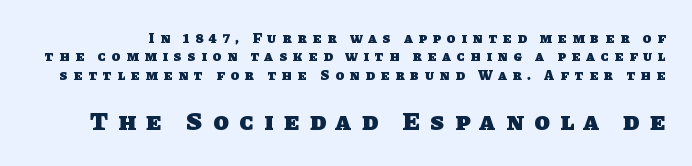
The image shows 25 px bold type; set normal line spacing (1.32x), unusually wide letter spacing (+0.43 em), not underlined; the second (bottom) block is 1.79x larger.
